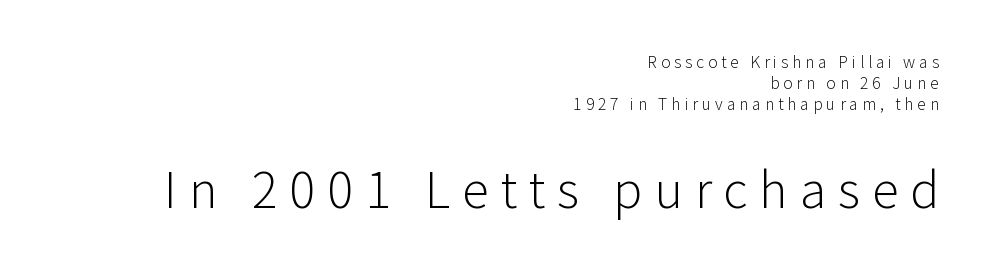
Q: Is the text bold? A: No.
Q: Is the text italic (slanted)? A: No, it is upright.
Q: Is the typeface a serif or a sans-serif typeface? A: Sans-serif.
Q: Is the text underlined? A: No.
Q: How is the paragraph aligned? A: Right-aligned.
Q: Is the spacing between letters normal or unusually wide? A: Unusually wide.
Q: Is the spacing between lines tight, normal or loose? A: Normal.
Q: Which block of text is set in a larger size, the first (top) or the second (bottom)? A: The second (bottom) one.
Q: Width (condensed, normal, or wide)? A: Normal.
Q: Stroke contrast? A: Low.
Q: x-height? A: Medium.
Q: Monospaced? A: No.
